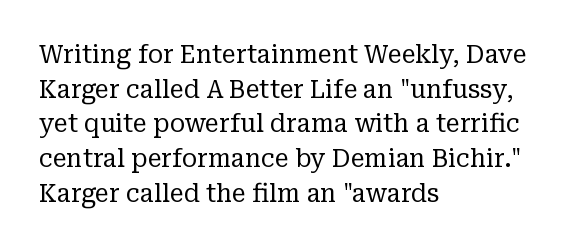
The image shows 25 px text type, upright; set left-aligned, normal line spacing (1.39x), normal letter spacing, not underlined.
